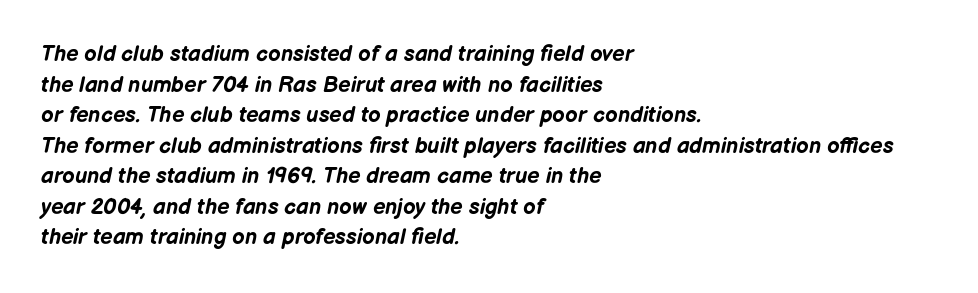
Baseline-to-baseline distance is the conventional proportion of letter height. The rag falls on the right side of this text block. Compared with typical body copy, the letter spacing here is the same. Bare-footed words on every line. Every character sits at an angle, as italics do.
